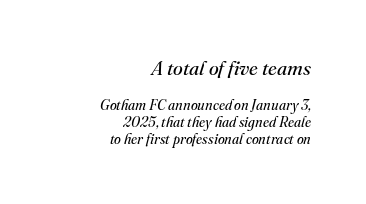
The image shows 20 px text type, italic (leaning right); set right-aligned, line spacing 1.23x, normal letter spacing, not underlined; the first (top) block is 1.43x larger.
